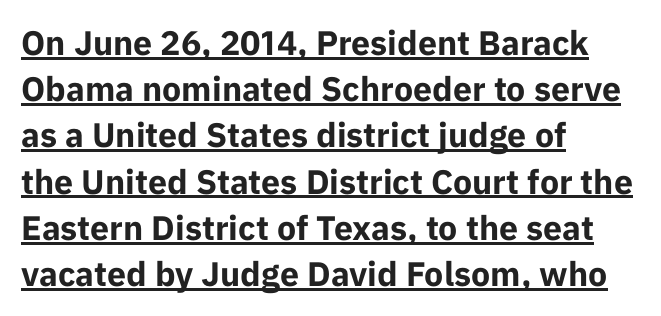
The image shows 34 px bold sans-serif type, upright; set left-aligned, normal line spacing (1.36x), normal letter spacing, underlined; low stroke contrast and a medium x-height.
